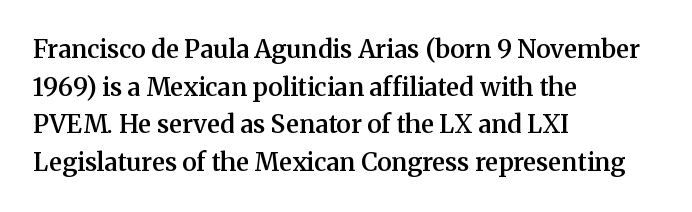
{"italic": "no", "bold": "semi", "underline": "no", "align": "left", "line_spacing": "normal", "line_spacing_ratio": 1.51, "letter_spacing": "normal", "letter_spacing_em": 0.0, "glyph_px": 25}
